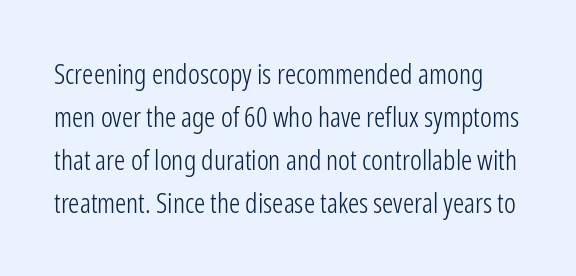
Q: Is the text bold? A: No.
Q: Is the text italic (slanted)? A: No, it is upright.
Q: Is the typeface a serif or a sans-serif typeface? A: Sans-serif.
Q: Is the text underlined? A: No.
Q: Is the spacing between letters normal or unusually wide? A: Normal.
Q: Is the spacing between lines tight, normal or loose? A: Normal.
Q: Width (condensed, normal, or wide)? A: Condensed.
Q: Stroke contrast? A: Low.
Q: x-height? A: Medium.
Q: Monospaced? A: No.
